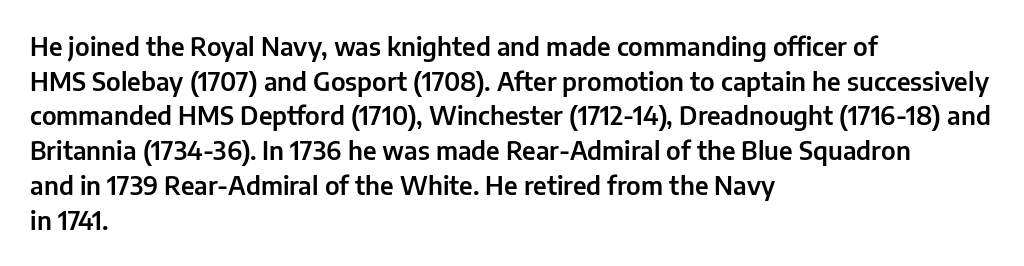
Q: Is the text italic (slanted)? A: No, it is upright.
Q: Is the text underlined? A: No.
Q: How is the paragraph aligned? A: Left-aligned.
Q: Is the spacing between letters normal or unusually wide? A: Normal.
Q: Is the spacing between lines tight, normal or loose? A: Normal.
